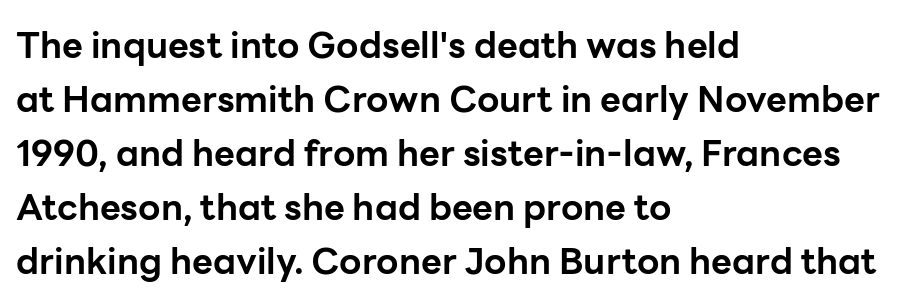
Each row of text sits above clean, open space. Left-aligned paragraph, ragged on the right. Here the glyphs are tracked normally, forming tight word shapes. Summary of vertical rhythm: regular, with standard interline spacing.
